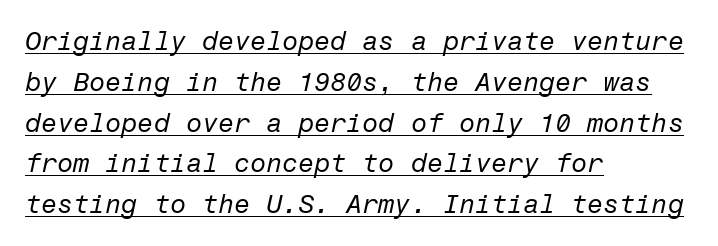
{"italic": "yes", "lean": "right", "slant_degrees": 12, "bold": "no", "underline": "yes", "align": "left", "line_spacing": "normal", "line_spacing_ratio": 1.57, "letter_spacing": "normal", "letter_spacing_em": 0.0, "glyph_px": 26}
